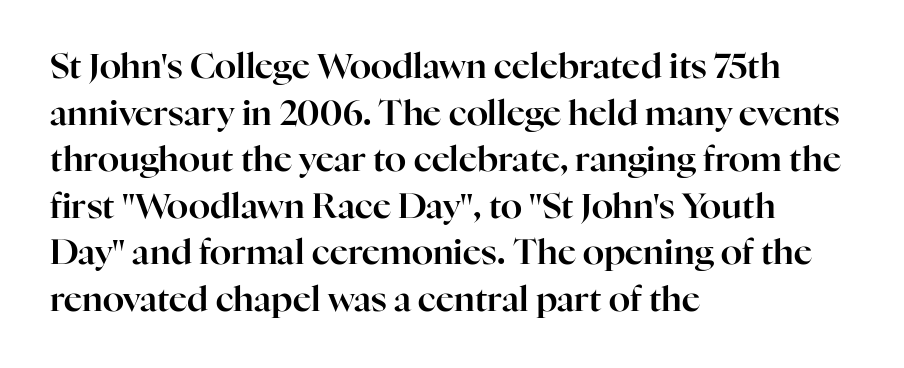
Here the designer chose a conventional face with non-uniform glyph widths. It's the straight-up-and-down kind of type. One-word summary of the alignment: left. The zone under the glyphs is completely vacant. A typesetter would label this face a serif. The lines sit at an ordinary, default distance from one another.
